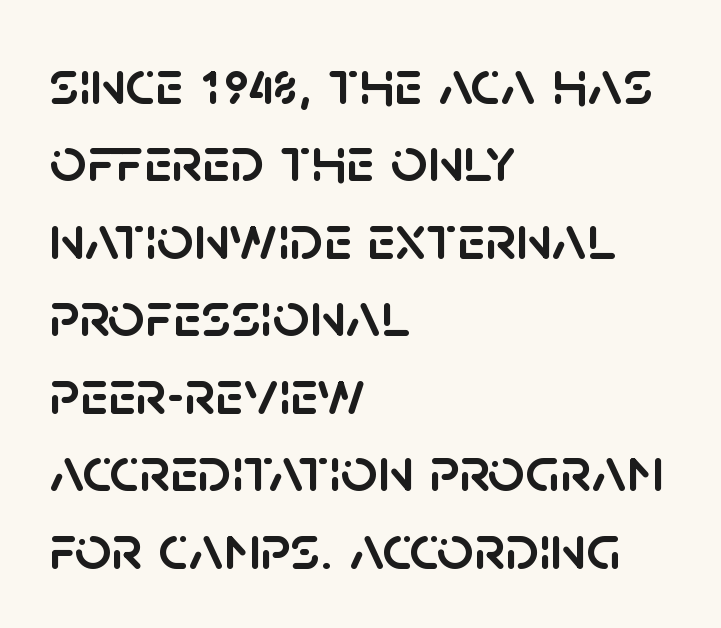
Caption: multi-line text, flush left, ragged right. Does the type have serifs? No, each stem ends abruptly. The string is rendered with underlining switched off. Short note: letters normally spaced. Ascenders rise straight up at ninety degrees.
